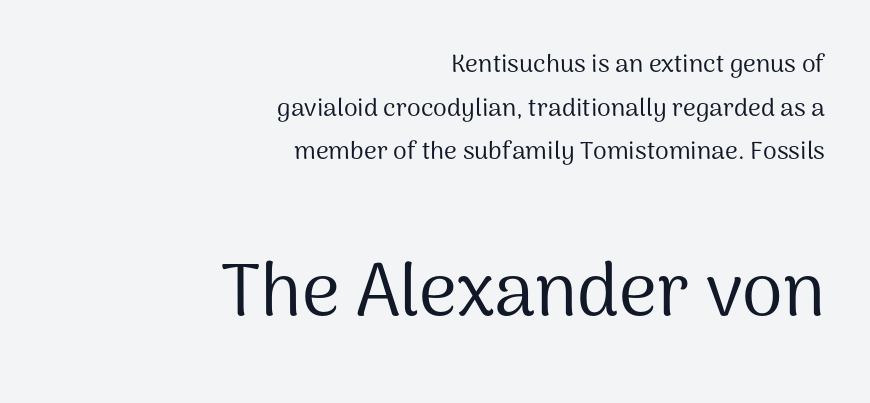
Q: Is the text bold? A: No.
Q: Is the text italic (slanted)? A: No, it is upright.
Q: Is the typeface a serif or a sans-serif typeface? A: Sans-serif.
Q: Is the text underlined? A: No.
Q: How is the paragraph aligned? A: Right-aligned.
Q: Is the spacing between letters normal or unusually wide? A: Normal.
Q: Which block of text is set in a larger size, the first (top) or the second (bottom)? A: The second (bottom) one.
Q: Width (condensed, normal, or wide)? A: Normal.
Q: Stroke contrast? A: Medium.
Q: x-height? A: Medium.
Q: Monospaced? A: No.
